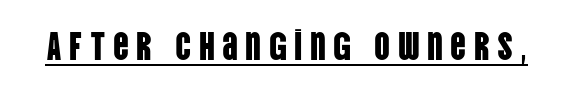
{"serif": "no", "italic": "no", "width": "condensed", "stroke_contrast": "low", "x_height": "large", "monospaced": "no", "underline": "yes", "glyph_px": 39}
